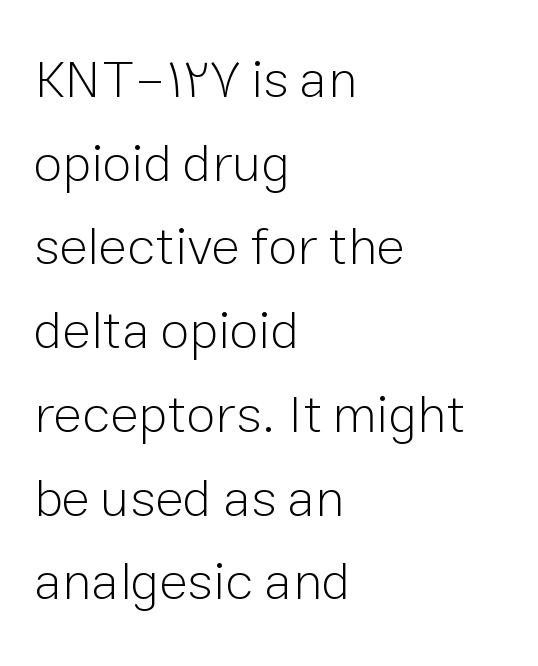
Q: Is the text bold? A: No.
Q: Is the text italic (slanted)? A: No, it is upright.
Q: Is the typeface a serif or a sans-serif typeface? A: Sans-serif.
Q: Is the text underlined? A: No.
Q: How is the paragraph aligned? A: Left-aligned.
Q: Is the spacing between letters normal or unusually wide? A: Normal.
Q: Is the spacing between lines tight, normal or loose? A: Normal.
Q: Width (condensed, normal, or wide)? A: Normal.
Q: Stroke contrast? A: Low.
Q: x-height? A: Medium.
Q: Monospaced? A: No.
